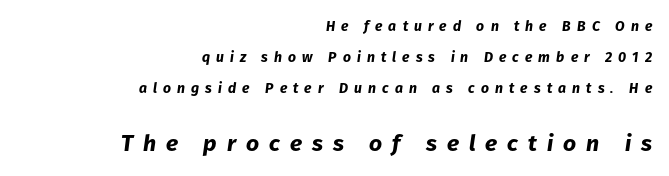
Q: Is the text bold? A: Yes.
Q: Is the text italic (slanted)? A: Yes, it leans right by about 8 degrees.
Q: Is the text underlined? A: No.
Q: How is the paragraph aligned? A: Right-aligned.
Q: Is the spacing between letters normal or unusually wide? A: Unusually wide.
Q: Is the spacing between lines tight, normal or loose? A: Loose.
Q: Which block of text is set in a larger size, the first (top) or the second (bottom)? A: The second (bottom) one.
